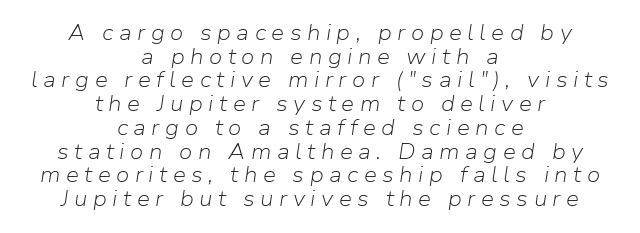
Q: Is the text bold? A: No.
Q: Is the text italic (slanted)? A: Yes, it leans right by about 9 degrees.
Q: Is the text underlined? A: No.
Q: How is the paragraph aligned? A: Centered.
Q: Is the spacing between letters normal or unusually wide? A: Unusually wide.
Q: Is the spacing between lines tight, normal or loose? A: Tight.
